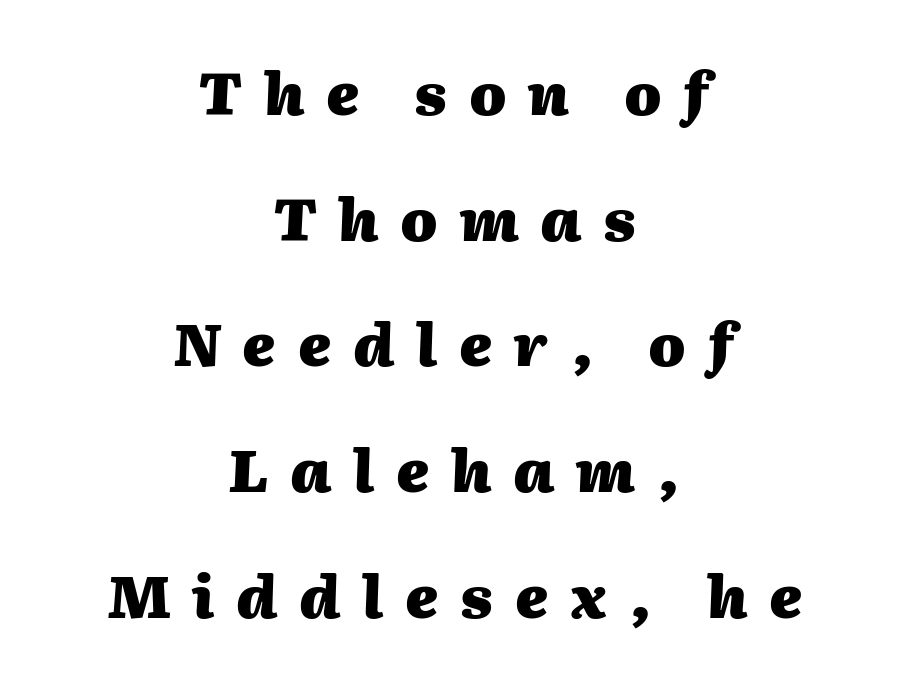
The image shows 59 px heavy type, italic (leaning right); set centered, loose line spacing (2.13x), unusually wide letter spacing (+0.37 em), not underlined; medium stroke contrast and a medium x-height.
